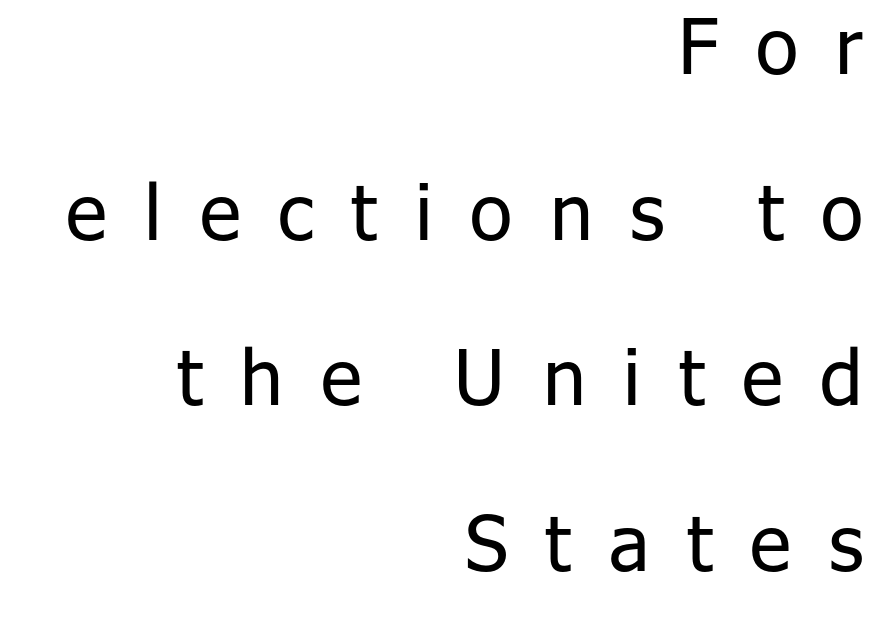
The image shows 77 px regular-weight sans-serif type, upright; set right-aligned, loose line spacing (2.15x), unusually wide letter spacing (+0.49 em), not underlined; low stroke contrast and a medium x-height.
